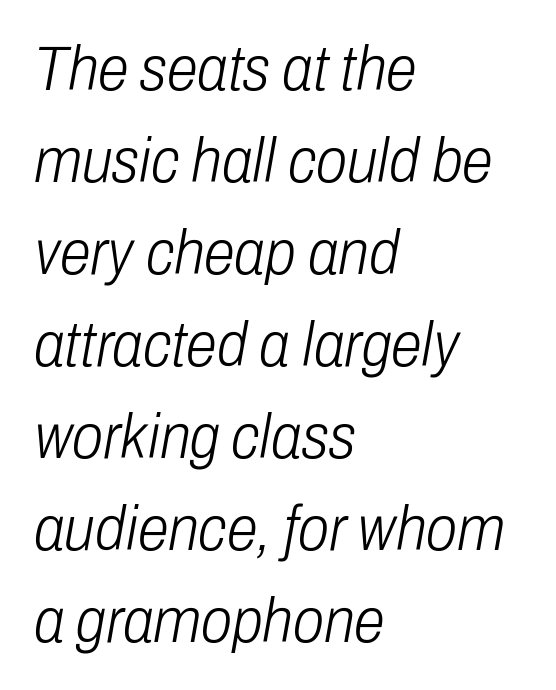
Nothing unusual about the tracking: characters are spaced as the font intends. Bare-footed words on every line. Designer's note — italics engaged. Leftover space on each line is placed entirely after the last word. Heaviness? Minimal to ordinary, like unemphasized prose.
